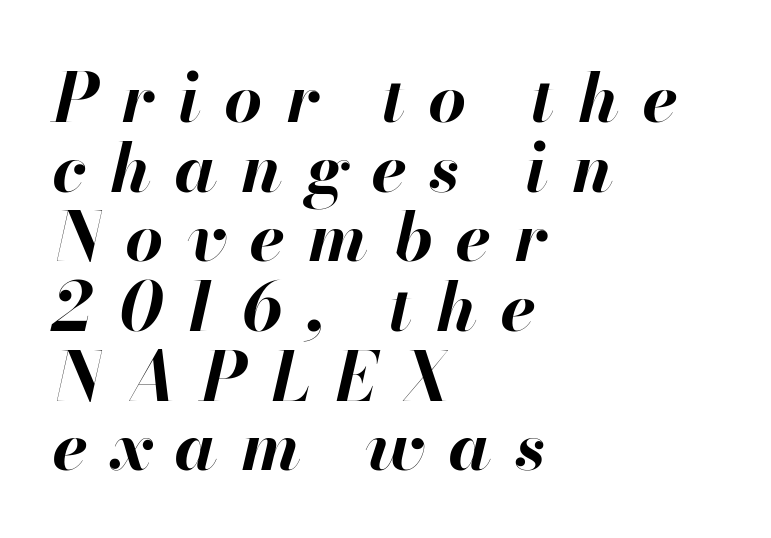
Q: Is the text bold? A: Yes.
Q: Is the text italic (slanted)? A: Yes, it leans right by about 13 degrees.
Q: Is the text underlined? A: No.
Q: How is the paragraph aligned? A: Left-aligned.
Q: Is the spacing between letters normal or unusually wide? A: Unusually wide.
Q: Is the spacing between lines tight, normal or loose? A: Tight.
Q: Width (condensed, normal, or wide)? A: Normal.
Q: Stroke contrast? A: High.
Q: x-height? A: Small.
Q: Monospaced? A: No.
